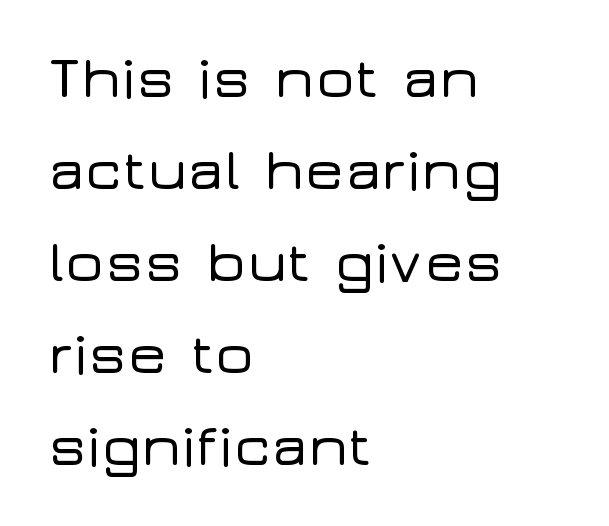
Notice how the stems are strictly vertical — no italics here. These lines are rendered in a variable-pitch font. The words here are not underlined. Is this a sans? Yes — the strokes have no serifs. Caption: multi-line text, flush left, ragged right. Vertical spacing — default.
